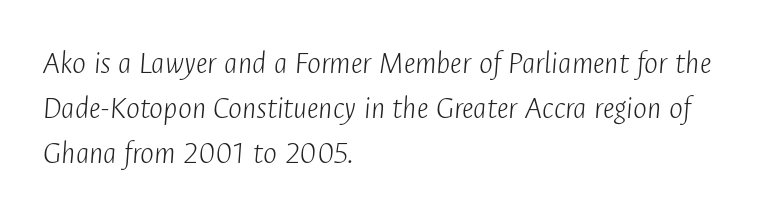
Does the lettering tilt? It does — this is italic. The paragraph has a hard left edge and a soft right edge. A quiet, ordinary-to-light weight characterises the typeface. Horizontal bands of white between lines are of average thickness.
